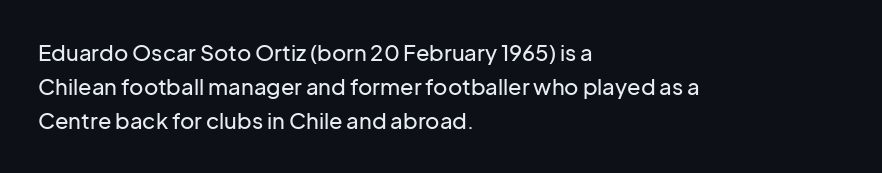
Q: Is the text italic (slanted)? A: No, it is upright.
Q: Is the text underlined? A: No.
Q: How is the paragraph aligned? A: Left-aligned.
Q: Is the spacing between letters normal or unusually wide? A: Normal.
Q: Is the spacing between lines tight, normal or loose? A: Normal.
